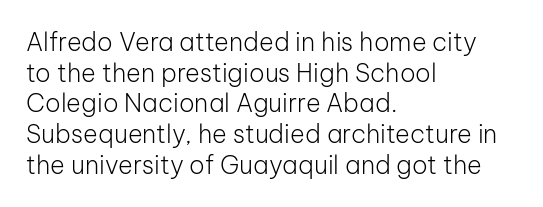
The image shows 25 px text type, upright; set left-aligned, line spacing 1.23x, normal letter spacing, not underlined.
